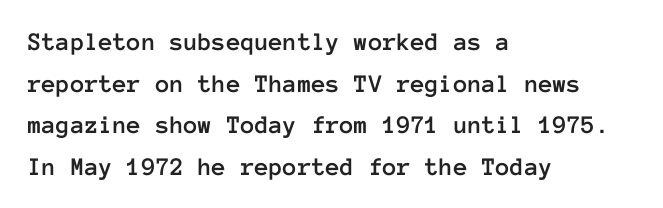
{"italic": "no", "underline": "no", "align": "left", "line_spacing": "normal", "line_spacing_ratio": 1.6, "letter_spacing": "normal", "letter_spacing_em": 0.0, "glyph_px": 26}
